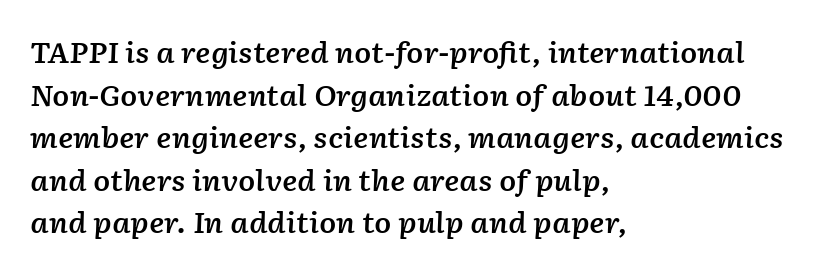
Q: Is the text bold? A: Semi-bold.
Q: Is the text italic (slanted)? A: Yes, it leans right by about 2 degrees.
Q: Is the text underlined? A: No.
Q: How is the paragraph aligned? A: Left-aligned.
Q: Is the spacing between letters normal or unusually wide? A: Normal.
Q: Is the spacing between lines tight, normal or loose? A: Normal.
Q: Width (condensed, normal, or wide)? A: Normal.
Q: Stroke contrast? A: Low.
Q: x-height? A: Medium.
Q: Monospaced? A: No.
